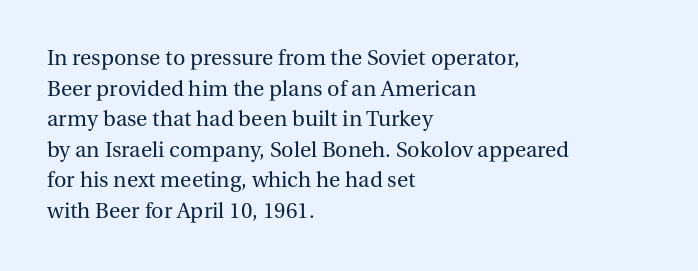
{"italic": "no", "bold": "no", "underline": "no", "align": "left", "line_spacing": "normal", "line_spacing_ratio": 1.33, "letter_spacing": "normal", "letter_spacing_em": 0.0, "glyph_px": 23}
